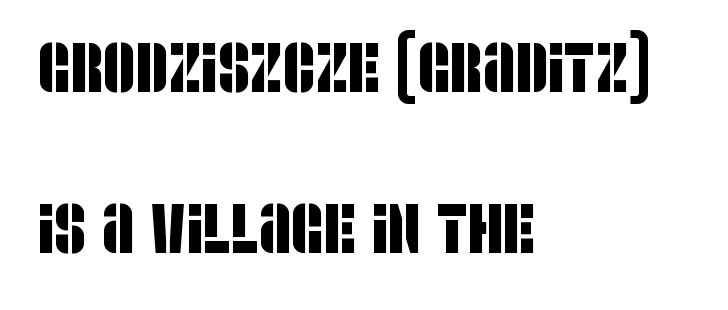
Is the block centered? No — it sits flush against the left margin. Bare-footed words on every line. Glyph-to-glyph distance matches everyday printed text. What's the leading like? Stretched, with rows far apart. Examine the stroke ends and you'll find no serifs. A typesetter would call this proportional, since set widths differ per character.
